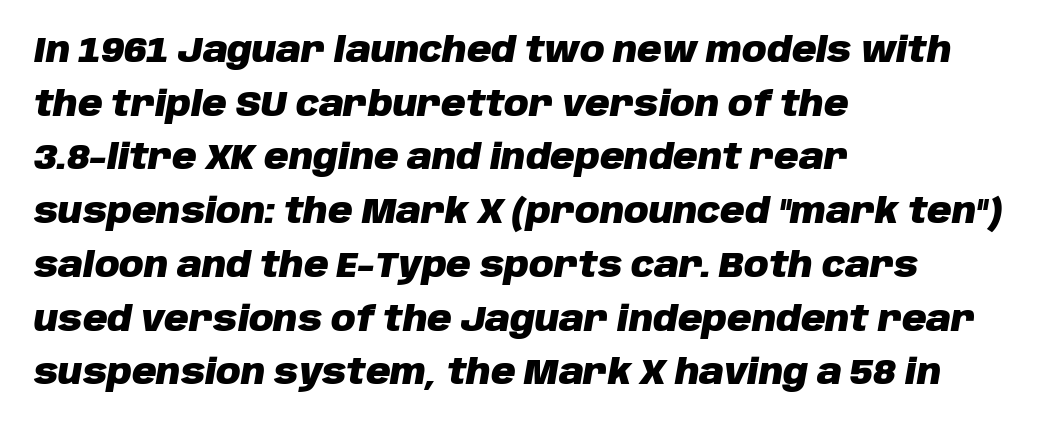
The image shows 34 px heavy type, italic (leaning right); set left-aligned, normal line spacing (1.58x), normal letter spacing, not underlined; low stroke contrast and a large x-height.
